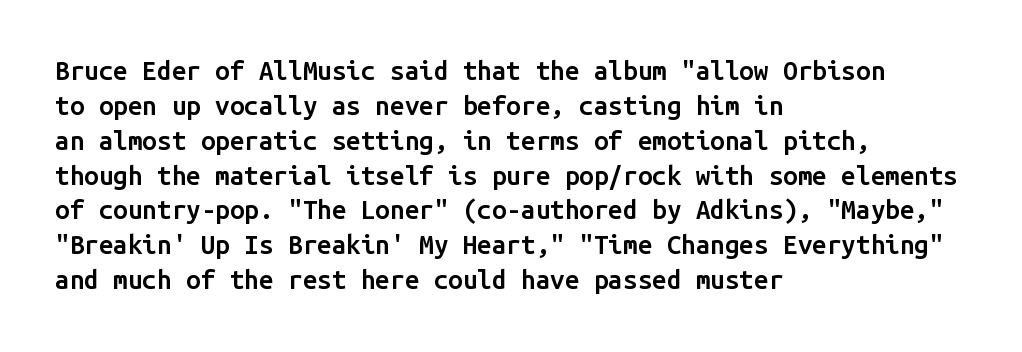
{"italic": "no", "bold": "semi", "underline": "no", "align": "left", "line_spacing": "normal", "line_spacing_ratio": 1.34, "letter_spacing": "normal", "letter_spacing_em": 0.0, "glyph_px": 26}
